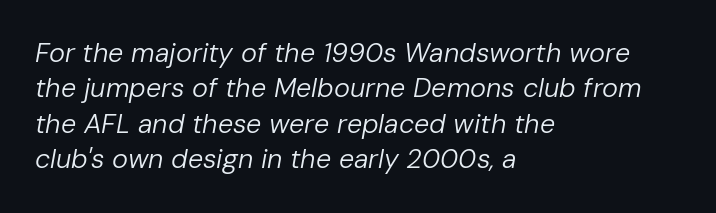
Q: Is the text bold? A: No.
Q: Is the text italic (slanted)? A: Yes, it leans right by about 10 degrees.
Q: Is the text underlined? A: No.
Q: How is the paragraph aligned? A: Left-aligned.
Q: Is the spacing between letters normal or unusually wide? A: Normal.
Q: Is the spacing between lines tight, normal or loose? A: Normal.
